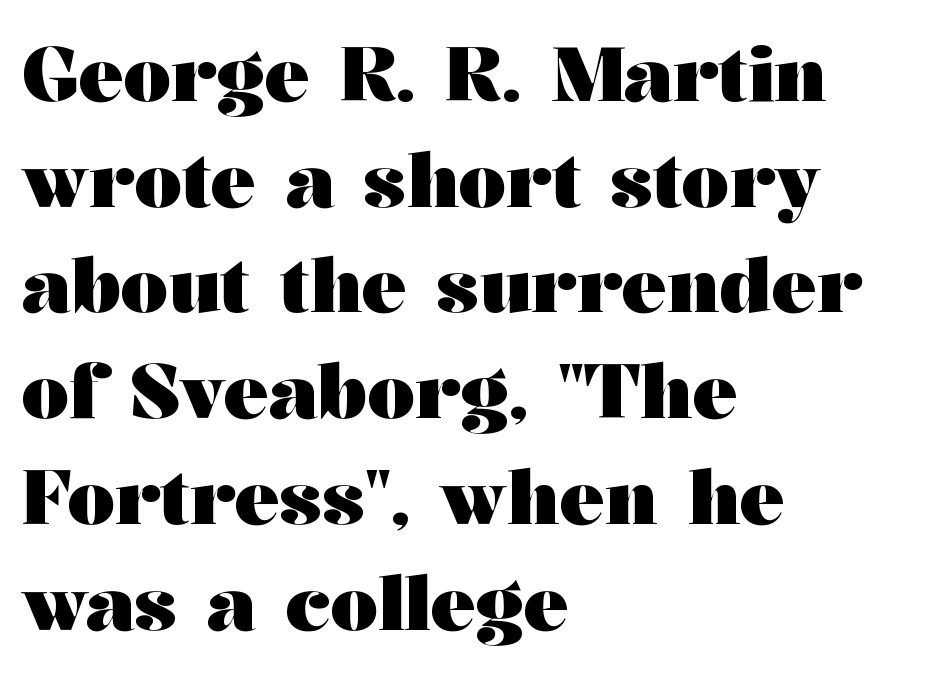
Note the varied advance widths — an 'i' is clearly narrower than an 'm'. The glyphs have the mass of a bold cut. Whoever set this chose a conventional vertical rhythm. Every stem runs plumb, perpendicular to the baseline. The paragraph has a hard left edge and a soft right edge.
